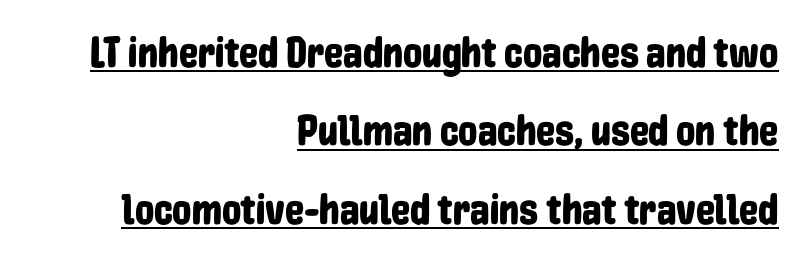
{"serif": "no", "italic": "no", "width": "condensed", "stroke_contrast": "low", "x_height": "medium", "monospaced": "no", "underline": "yes", "align": "right", "line_spacing_ratio": 1.82, "letter_spacing": "normal", "letter_spacing_em": 0.0, "glyph_px": 43}
